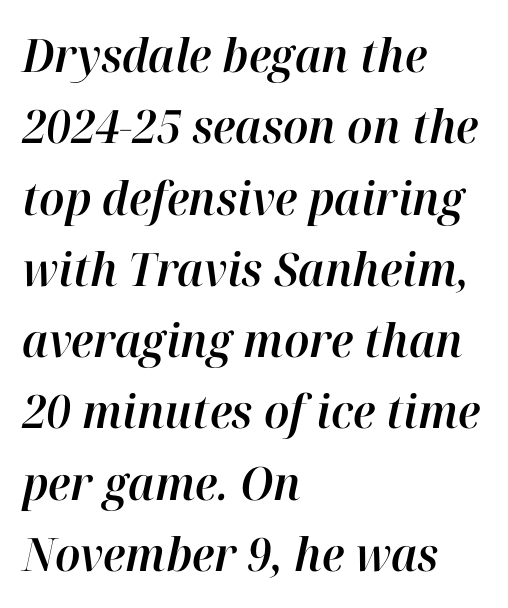
The image shows 46 px text type, italic (leaning right); set left-aligned, normal line spacing (1.55x), normal letter spacing, not underlined; high stroke contrast and a medium x-height.
